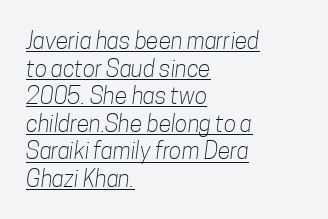
The image shows 23 px text type; set left-aligned, line spacing 1.2x, normal letter spacing, underlined.
